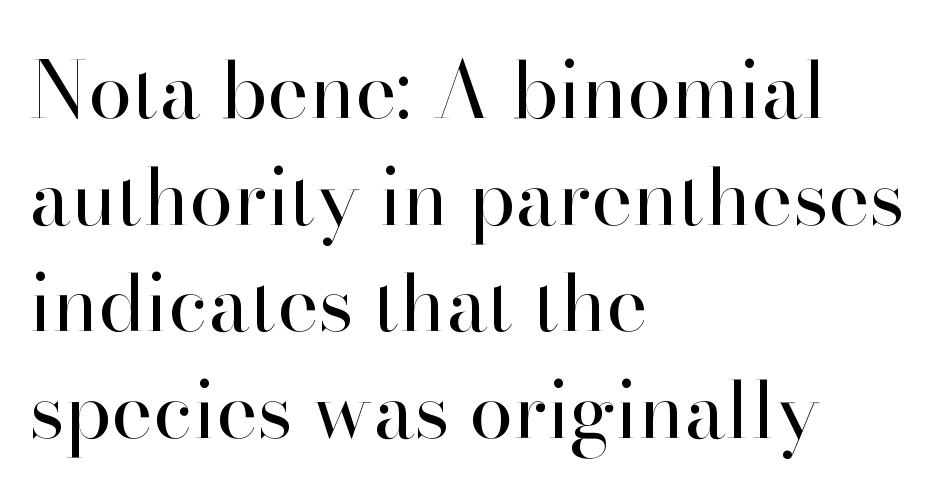
The passage shown is not underscored anywhere. Is the letter spacing exaggerated? No — it looks like the ordinary default. The leading is moderate, giving the passage an even texture. Each letter keeps its own natural width here, so spacing adapts to shape.
